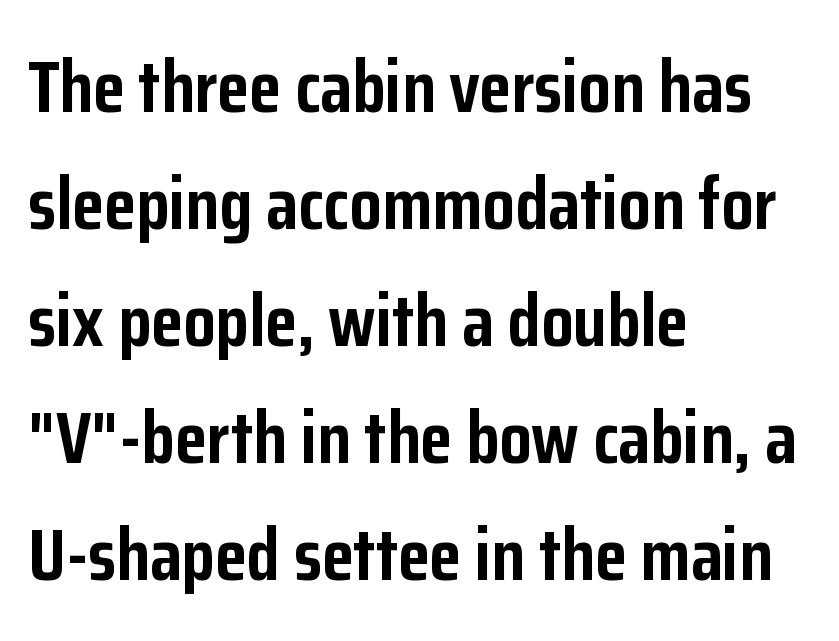
Nope, no serifs anywhere on these letters. Line spacing here is normal. These lines keep a tight, regular rhythm from letter to letter. Do the characters align in a grid? No, the font is proportional. I'd describe the lettering as bold — thick and assertive.
